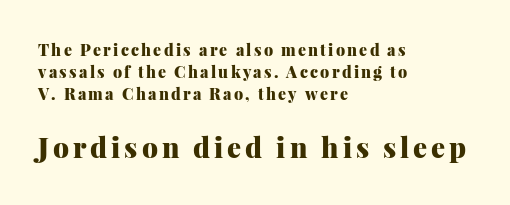
Q: Is the text bold? A: Yes.
Q: Is the text italic (slanted)? A: No, it is upright.
Q: Is the typeface a serif or a sans-serif typeface? A: Serif.
Q: Is the text underlined? A: No.
Q: How is the paragraph aligned? A: Left-aligned.
Q: Is the spacing between lines tight, normal or loose? A: Normal.
Q: Which block of text is set in a larger size, the first (top) or the second (bottom)? A: The second (bottom) one.
Q: Width (condensed, normal, or wide)? A: Normal.
Q: Stroke contrast? A: Medium.
Q: x-height? A: Medium.
Q: Monospaced? A: No.
